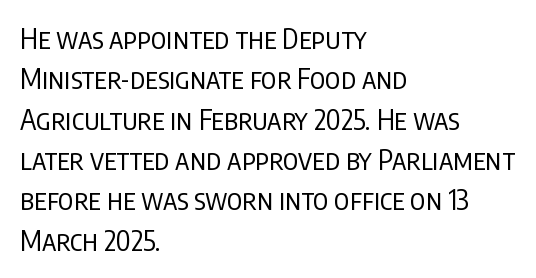
{"serif": "no", "italic": "no", "bold": "no", "weight": "regular", "width": "condensed", "stroke_contrast": "low", "x_height": "large", "monospaced": "no", "underline": "no", "align": "left", "line_spacing": "normal", "line_spacing_ratio": 1.44, "letter_spacing": "normal", "letter_spacing_em": 0.0, "glyph_px": 28}
